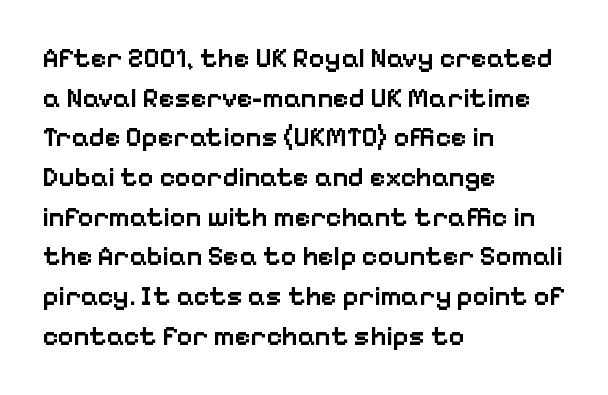
Observe the ordinary spacing: letters are neighbours, not strangers. The font's upright variant was chosen for this text. Letters rest on an invisible, unmarked baseline. The leading is moderate, giving the passage an even texture. The paragraph has a hard left edge and a soft right edge.
